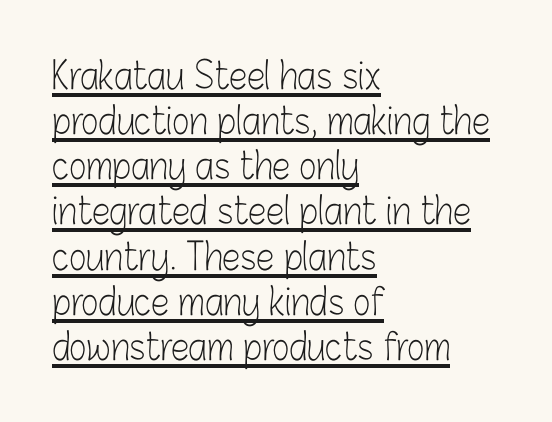
{"serif": "no", "italic": "no", "bold": "no", "weight": "light", "width": "condensed", "stroke_contrast": "low", "x_height": "medium", "monospaced": "no", "underline": "yes", "align": "left", "line_spacing_ratio": 1.22, "letter_spacing": "normal", "letter_spacing_em": 0.0, "glyph_px": 37}
